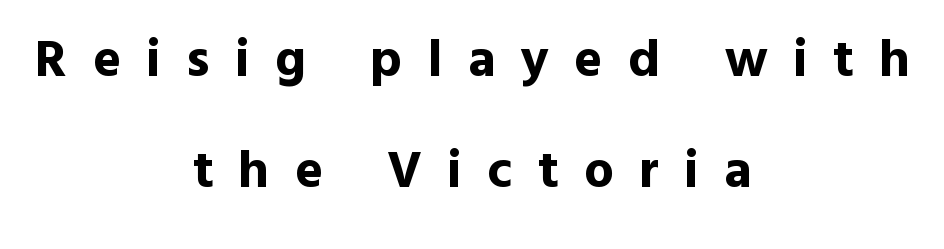
The image shows 53 px bold sans-serif type, upright; set centered, loose line spacing (2.09x), unusually wide letter spacing (+0.48 em), not underlined; a medium x-height.
